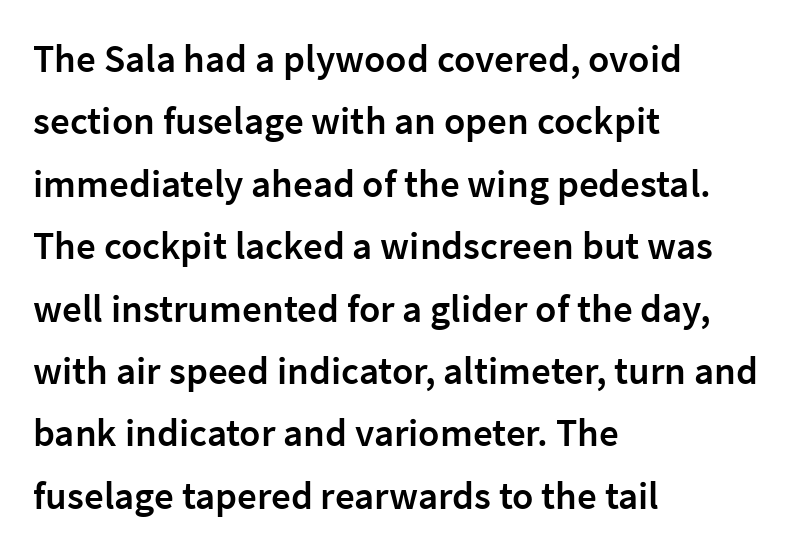
The image shows 39 px semibold sans-serif type, upright; set left-aligned, normal line spacing (1.6x), normal letter spacing, not underlined; low stroke contrast and a medium x-height.
